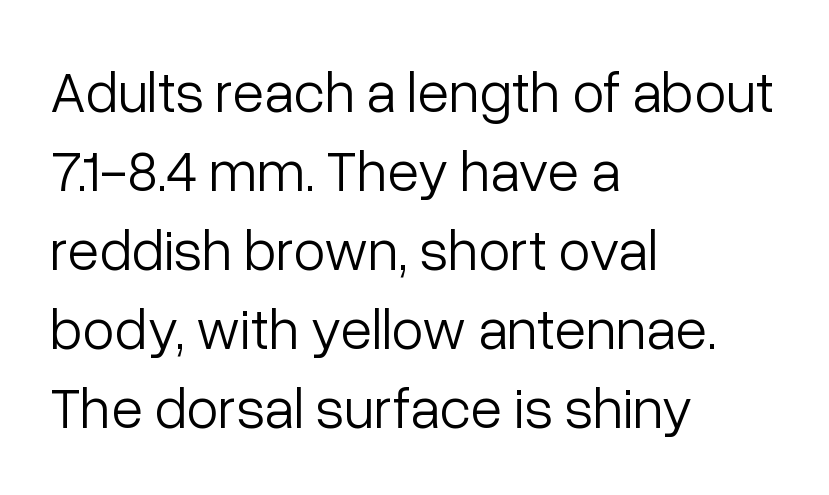
{"serif": "no", "italic": "no", "bold": "no", "weight": "light", "width": "normal", "stroke_contrast": "low", "x_height": "medium", "monospaced": "no", "underline": "no", "align": "left", "line_spacing": "normal", "line_spacing_ratio": 1.36, "letter_spacing": "normal", "letter_spacing_em": 0.0, "glyph_px": 58}
